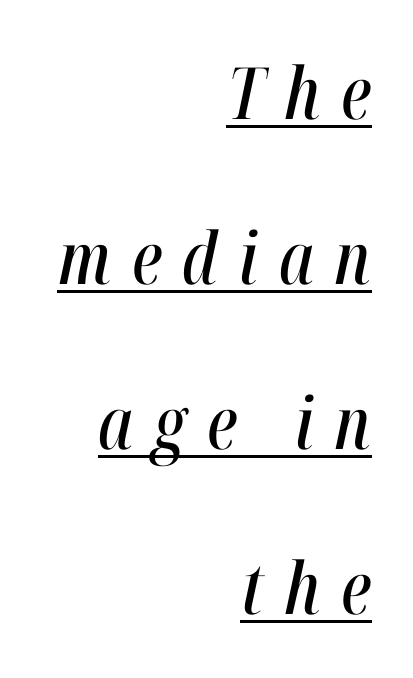
The image shows 72 px condensed type, italic (leaning right); set right-aligned, loose line spacing (2.29x), unusually wide letter spacing (+0.29 em), underlined; high stroke contrast and a medium x-height.
